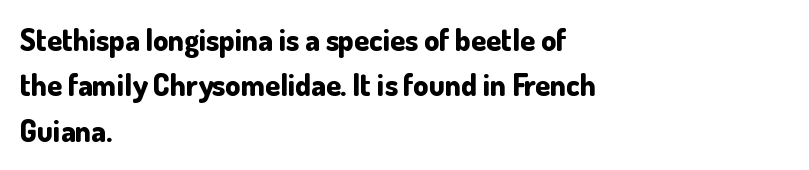
{"serif": "no", "italic": "no", "bold": "yes", "weight": "bold", "width": "normal", "stroke_contrast": "low", "x_height": "small", "monospaced": "no", "underline": "no", "align": "left", "line_spacing": "normal", "line_spacing_ratio": 1.51, "letter_spacing": "normal", "letter_spacing_em": 0.0, "glyph_px": 30}
